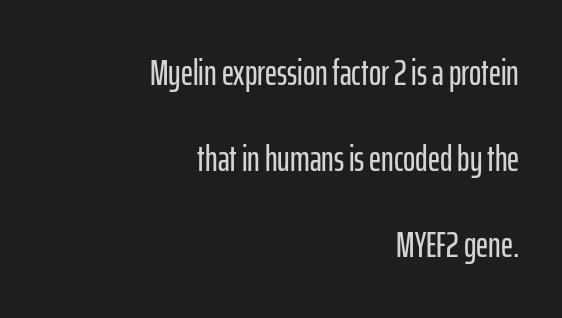
Casual observation: everything's shoved over to the right. This rendering leaves character spacing at its baseline value. This is the regular roman posture of the typeface. Reading down the column, the eye jumps a long way to each next line. Varying glyph widths throughout — classic text-font behaviour. I'd call this a sans setting — the letters go barefoot.
